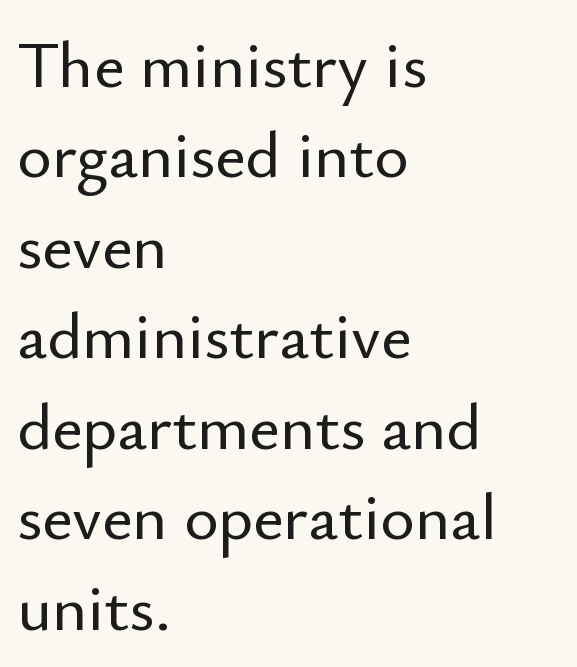
These lines are rendered in a variable-pitch font. What's the leading like? Ordinary, nothing unusual. This rendering employs a face without finishing strokes, i.e., a sans-serif. Glance below the letters and you will spot only blank space.
